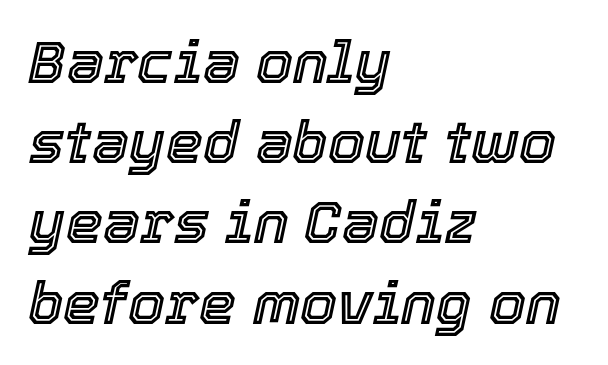
This sample uses an oblique cut, with every glyph tilted off the vertical. Normally led — the rows are evenly, conventionally spaced. The typesetter chose a ragged-right arrangement here. You could not count columns in this text — the font is proportionally spaced. These lines keep a tight, regular rhythm from letter to letter.
